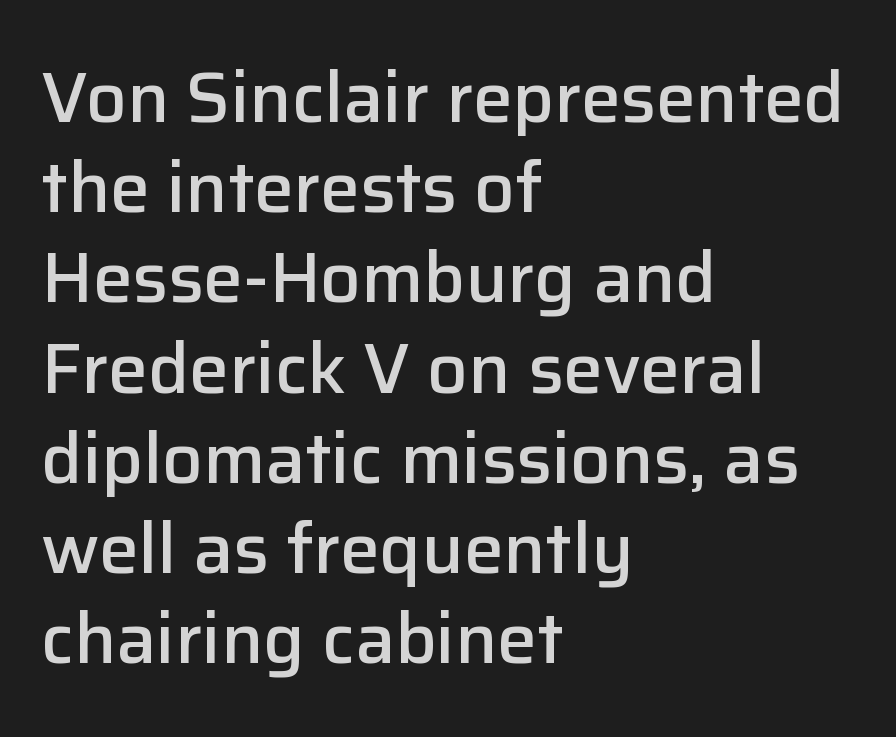
Q: Is the text bold? A: Semi-bold.
Q: Is the text italic (slanted)? A: No, it is upright.
Q: Is the typeface a serif or a sans-serif typeface? A: Sans-serif.
Q: Is the text underlined? A: No.
Q: How is the paragraph aligned? A: Left-aligned.
Q: Is the spacing between letters normal or unusually wide? A: Normal.
Q: Is the spacing between lines tight, normal or loose? A: Normal.
Q: Width (condensed, normal, or wide)? A: Normal.
Q: Stroke contrast? A: Low.
Q: x-height? A: Medium.
Q: Monospaced? A: No.
